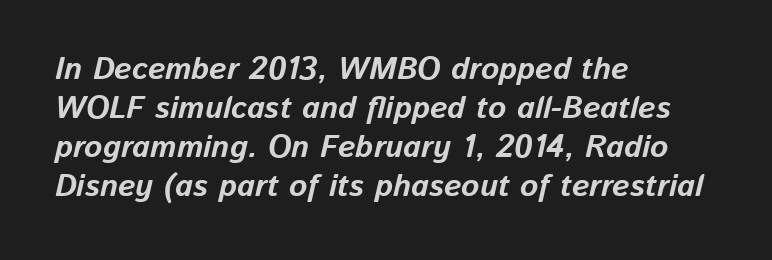
Q: Is the text bold? A: Yes.
Q: Is the text italic (slanted)? A: Yes, it leans right by about 13 degrees.
Q: Is the text underlined? A: No.
Q: How is the paragraph aligned? A: Left-aligned.
Q: Is the spacing between letters normal or unusually wide? A: Normal.
Q: Is the spacing between lines tight, normal or loose? A: Normal.
Q: Width (condensed, normal, or wide)? A: Normal.
Q: Stroke contrast? A: Low.
Q: x-height? A: Medium.
Q: Monospaced? A: No.
